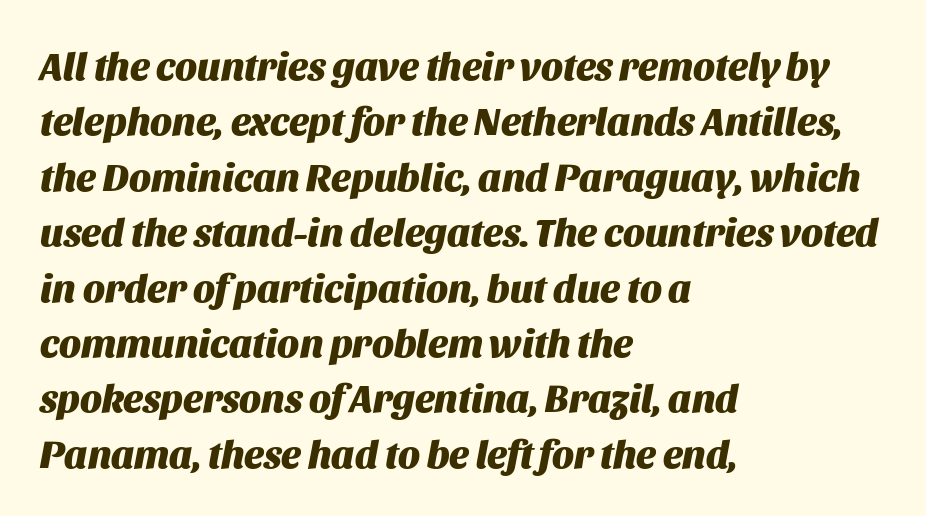
The space between consecutive lines is moderate. Is the letter spacing exaggerated? No — it looks like the ordinary default. Bare-footed words on every line. The letters are slanted; this is an italic face. Is the type bold? Yes — the strokes are clearly thick and heavy.
